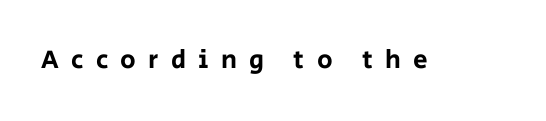
{"italic": "no", "underline": "no", "letter_spacing": "wide", "letter_spacing_em": 0.47, "glyph_px": 26}
